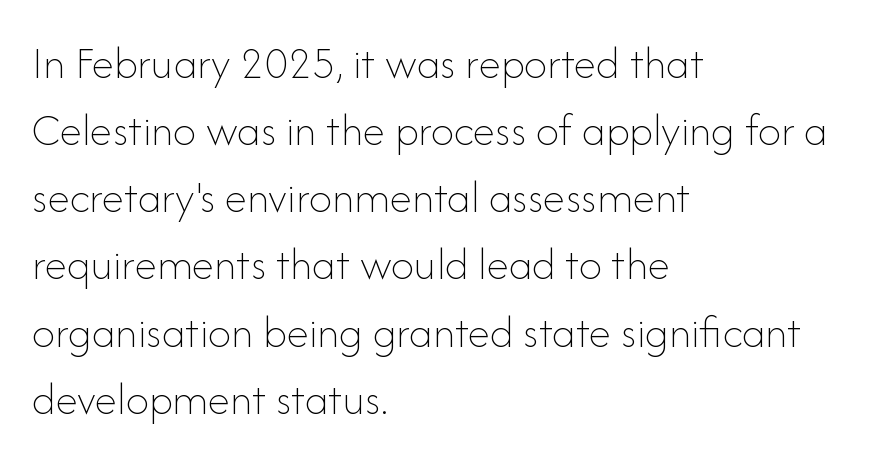
The image shows 46 px thin type, upright; set left-aligned, normal line spacing (1.46x), normal letter spacing, not underlined; low stroke contrast and a small x-height.
